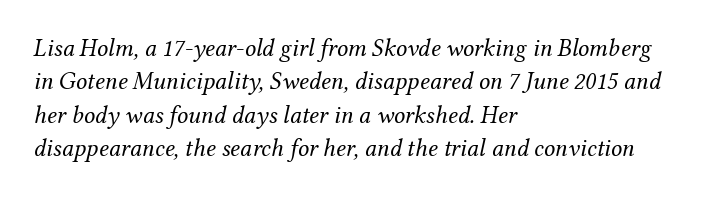
{"italic": "yes", "lean": "right", "slant_degrees": 12, "bold": "no", "underline": "no", "align": "left", "line_spacing": "normal", "line_spacing_ratio": 1.34, "letter_spacing": "normal", "letter_spacing_em": 0.0, "glyph_px": 25}
